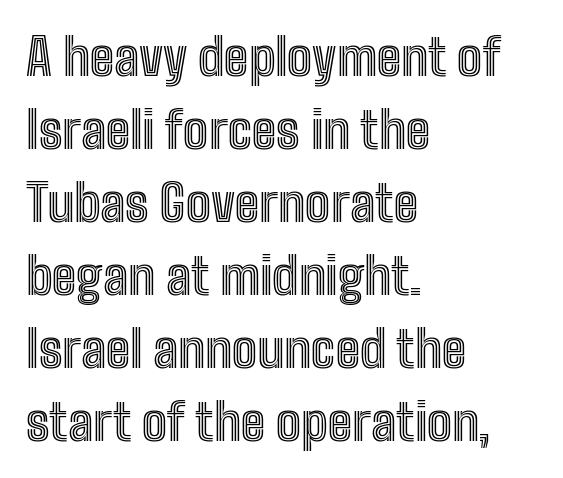
The gaps between neighbouring characters are ordinary and unremarkable. The strip under each line holds only bare page. The letters stand upright; this is a roman face. The rendering uses natural spacing where letterforms have individual widths.
